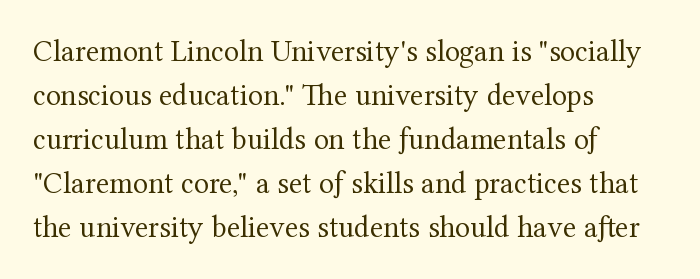
These lines are rendered in a variable-pitch font. Type without underlining. Left-aligned paragraph, ragged on the right. The space between consecutive lines is moderate. These glyphs show unthickened strokes, regular width or finer. Here the glyphs are tracked normally, forming tight word shapes.
